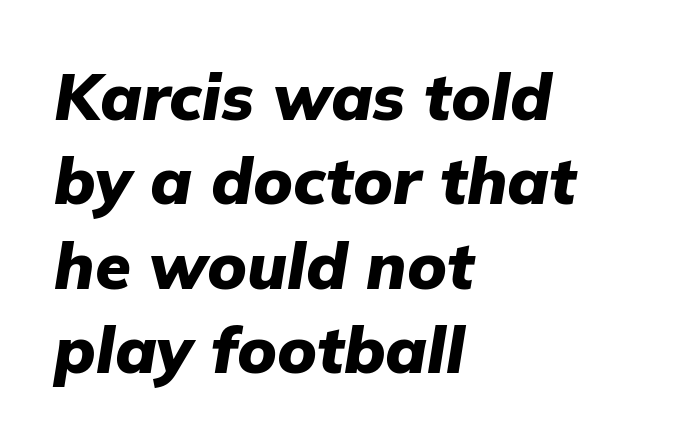
One-word summary of the alignment: left. Notice how thick the strokes are: this is what a full bold looks like. Looks like regular typesetting: each glyph gets only the width it needs. The axis of the letterforms is tilted away from vertical.
